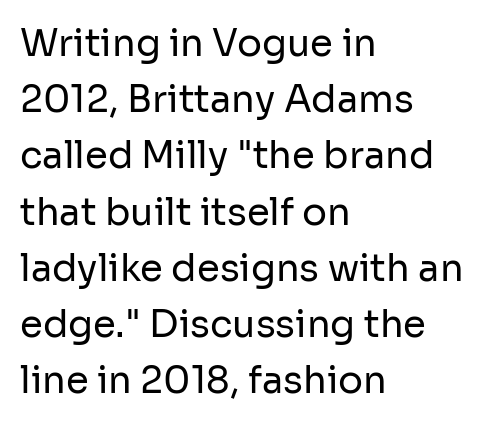
Q: Is the text bold? A: No.
Q: Is the text italic (slanted)? A: No, it is upright.
Q: Is the typeface a serif or a sans-serif typeface? A: Sans-serif.
Q: Is the text underlined? A: No.
Q: How is the paragraph aligned? A: Left-aligned.
Q: Is the spacing between letters normal or unusually wide? A: Normal.
Q: Is the spacing between lines tight, normal or loose? A: Normal.
Q: Width (condensed, normal, or wide)? A: Normal.
Q: Stroke contrast? A: Low.
Q: x-height? A: Medium.
Q: Monospaced? A: No.
